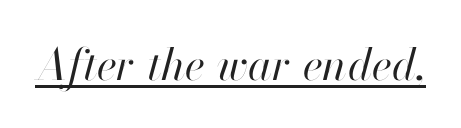
Quick note: underline on. Compared with typical body copy, the letter spacing here is the same. Slant detected: the letters are inclined. This reads as an unemphasized weight, regular at the heaviest. The face used here is proportionally spaced, like ordinary book or web type.
